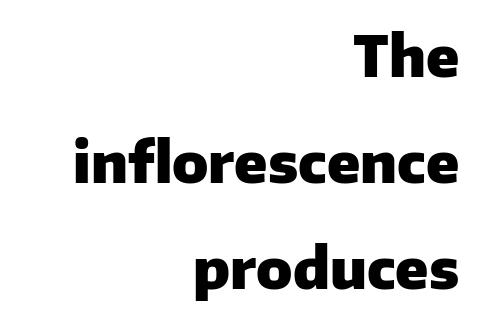
{"serif": "no", "italic": "no", "bold": "yes", "weight": "heavy", "width": "normal", "stroke_contrast": "low", "x_height": "medium", "monospaced": "no", "underline": "no", "align": "right", "line_spacing_ratio": 1.86, "letter_spacing": "normal", "letter_spacing_em": 0.0, "glyph_px": 57}
